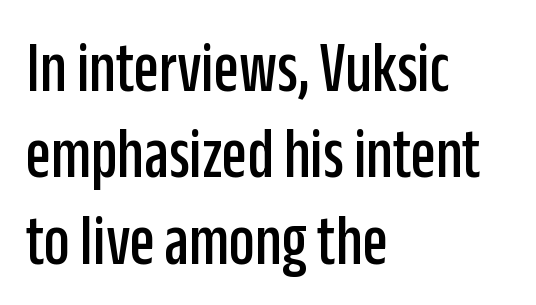
{"serif": "no", "italic": "no", "width": "condensed", "stroke_contrast": "low", "x_height": "large", "monospaced": "no", "underline": "no", "align": "left", "line_spacing_ratio": 1.2, "letter_spacing": "normal", "letter_spacing_em": 0.0, "glyph_px": 72}
